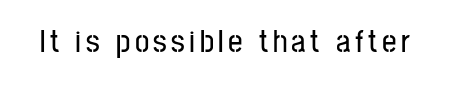
The image shows 32 px condensed sans-serif type, upright; set not underlined; low stroke contrast and a medium x-height.
